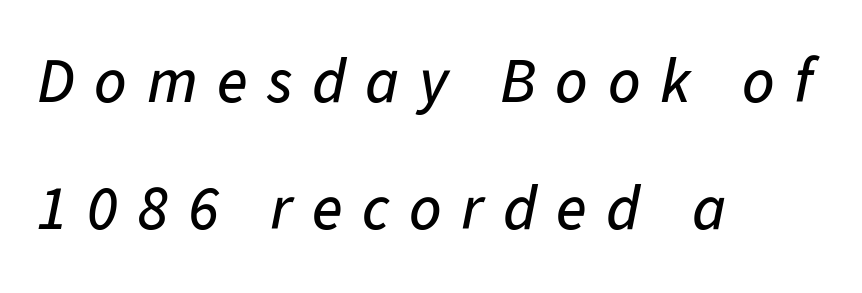
Q: Is the text italic (slanted)? A: Yes, it leans right by about 11 degrees.
Q: Is the text underlined? A: No.
Q: How is the paragraph aligned? A: Left-aligned.
Q: Is the spacing between letters normal or unusually wide? A: Unusually wide.
Q: Is the spacing between lines tight, normal or loose? A: Loose.
Q: Width (condensed, normal, or wide)? A: Normal.
Q: Stroke contrast? A: Low.
Q: x-height? A: Medium.
Q: Monospaced? A: No.
